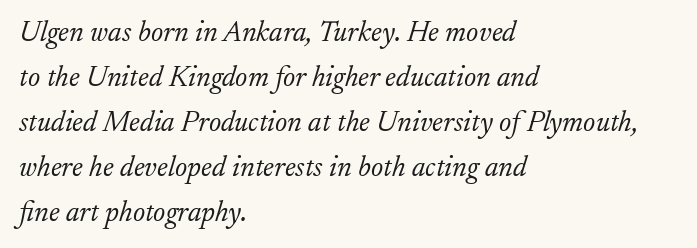
This block has exactly the height ordinary leading produces. Is this a sans? No — the strokes have serifs. No letter is thick-stroked: the sample isn't bold. The setting favours the left margin, as ordinary paragraphs usually do. The gap between lines stays unmarked. Think of a printed novel: that variable character pitch is what you see here.
